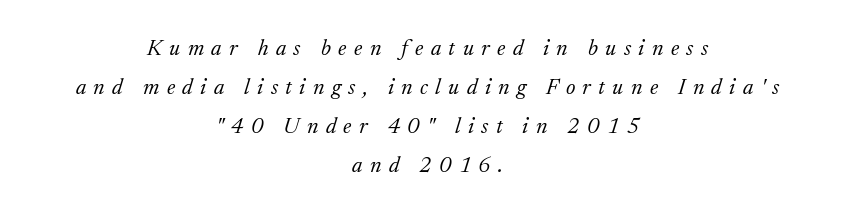
The image shows 22 px text type, italic (leaning right); set centered, line spacing 1.78x, unusually wide letter spacing (+0.34 em), not underlined.
